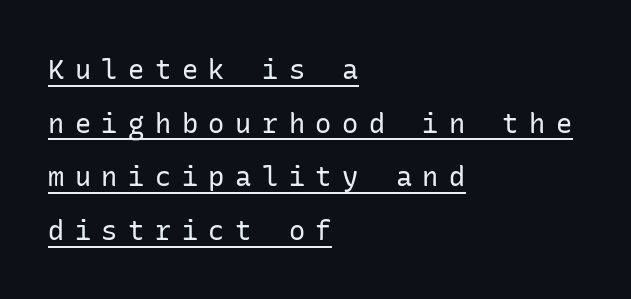
Q: Is the text bold? A: No.
Q: Is the text italic (slanted)? A: No, it is upright.
Q: Is the text underlined? A: Yes.
Q: How is the paragraph aligned? A: Left-aligned.
Q: Is the spacing between letters normal or unusually wide? A: Unusually wide.
Q: Is the spacing between lines tight, normal or loose? A: Loose.
